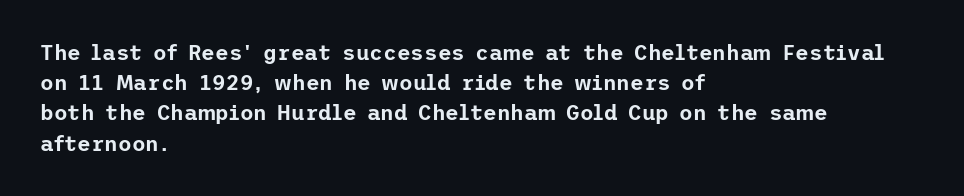
Q: Is the text italic (slanted)? A: No, it is upright.
Q: Is the text underlined? A: No.
Q: How is the paragraph aligned? A: Left-aligned.
Q: Is the spacing between letters normal or unusually wide? A: Normal.
Q: Is the spacing between lines tight, normal or loose? A: Normal.
